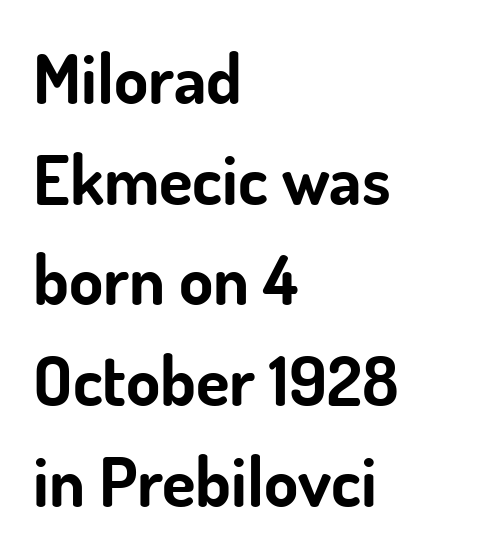
One glance says typical: line gaps are just what's usual. Do the characters align in a grid? No, the font is proportional. Does the copy run flush right? No — it runs flush left. Anything drawn beneath the words? Only blank space.
